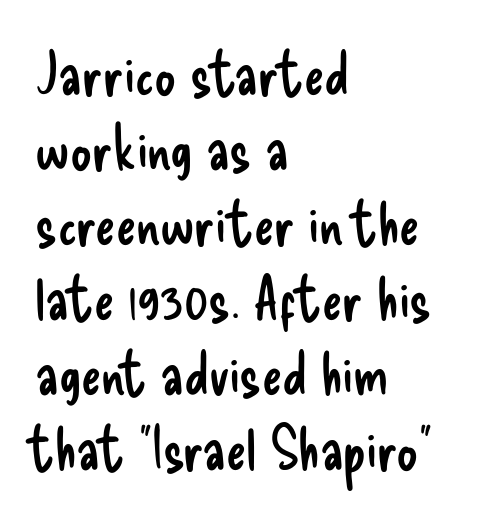
The image shows 60 px regular-weight, condensed sans-serif type, upright; set left-aligned, normal line spacing (1.25x), normal letter spacing, not underlined; low stroke contrast and a small x-height.
